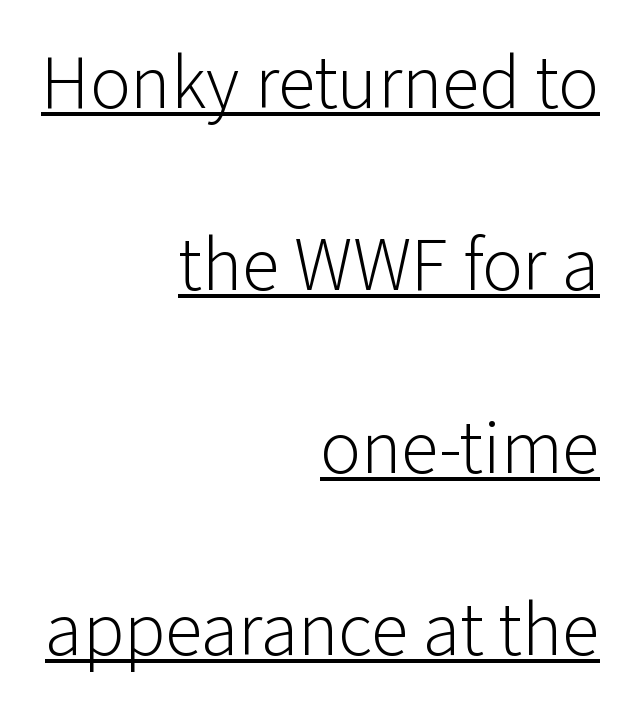
The image shows 76 px light sans-serif type, upright; set right-aligned, loose line spacing (2.4x), normal letter spacing, underlined; low stroke contrast and a medium x-height.
